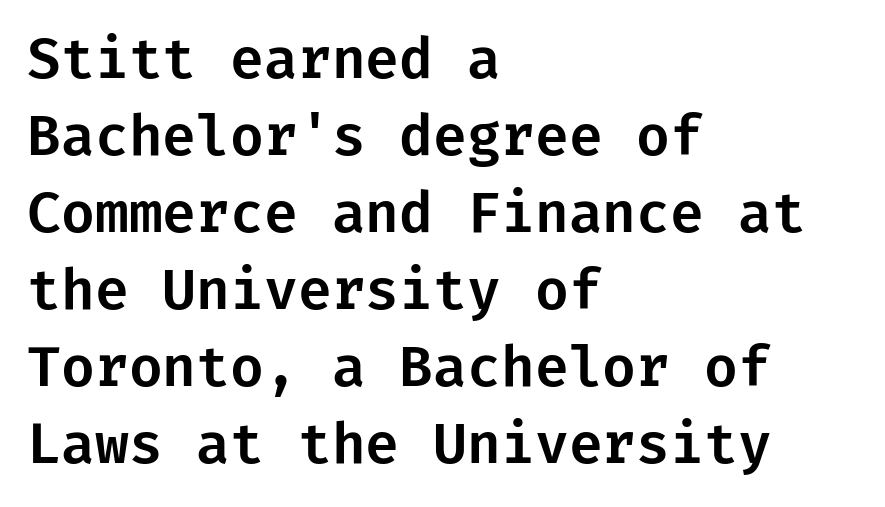
Q: Is the text italic (slanted)? A: No, it is upright.
Q: Is the typeface a serif or a sans-serif typeface? A: Sans-serif.
Q: Is the text underlined? A: No.
Q: How is the paragraph aligned? A: Left-aligned.
Q: Is the spacing between letters normal or unusually wide? A: Normal.
Q: Is the spacing between lines tight, normal or loose? A: Normal.
Q: Width (condensed, normal, or wide)? A: Normal.
Q: Stroke contrast? A: Low.
Q: x-height? A: Medium.
